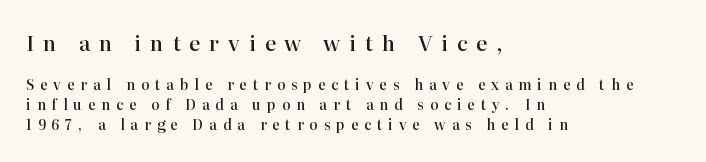
{"italic": "no", "bold": "semi", "underline": "no", "align": "left", "line_spacing": "normal", "line_spacing_ratio": 1.44, "letter_spacing": "wide", "letter_spacing_em": 0.42, "larger_block": "first", "size_ratio": 1.5, "glyph_px": 21}
